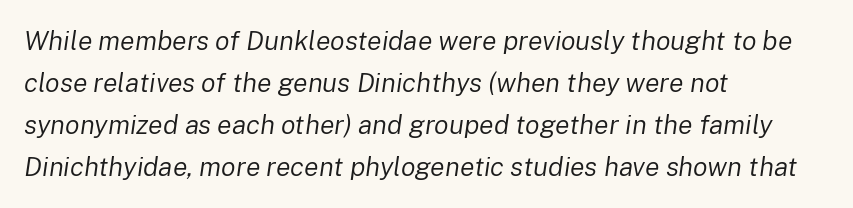
The image shows 27 px text type, italic (leaning right); set left-aligned, normal line spacing (1.56x), normal letter spacing, not underlined.
